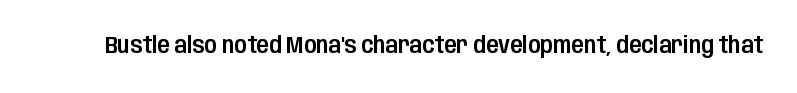
Q: Is the text italic (slanted)? A: No, it is upright.
Q: Is the text underlined? A: No.
Q: Is the spacing between letters normal or unusually wide? A: Normal.
